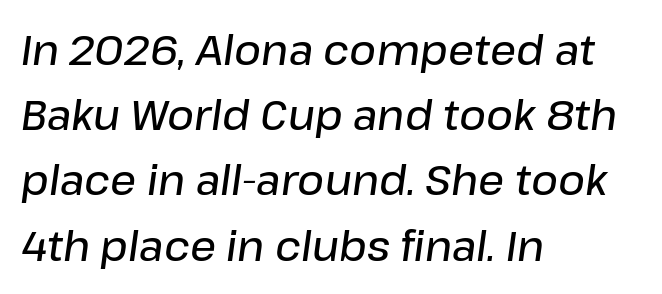
Q: Is the text bold? A: Semi-bold.
Q: Is the text italic (slanted)? A: Yes, it leans right by about 8 degrees.
Q: Is the text underlined? A: No.
Q: How is the paragraph aligned? A: Left-aligned.
Q: Is the spacing between letters normal or unusually wide? A: Normal.
Q: Is the spacing between lines tight, normal or loose? A: Normal.
Q: Width (condensed, normal, or wide)? A: Normal.
Q: Stroke contrast? A: Low.
Q: x-height? A: Medium.
Q: Monospaced? A: No.
